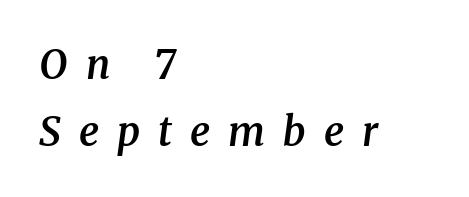
Q: Is the text bold? A: Semi-bold.
Q: Is the text italic (slanted)? A: Yes, it leans right by about 8 degrees.
Q: Is the typeface a serif or a sans-serif typeface? A: Serif.
Q: Is the text underlined? A: No.
Q: How is the paragraph aligned? A: Left-aligned.
Q: Is the spacing between letters normal or unusually wide? A: Unusually wide.
Q: Is the spacing between lines tight, normal or loose? A: Normal.
Q: Width (condensed, normal, or wide)? A: Normal.
Q: Stroke contrast? A: Medium.
Q: x-height? A: Medium.
Q: Monospaced? A: No.
